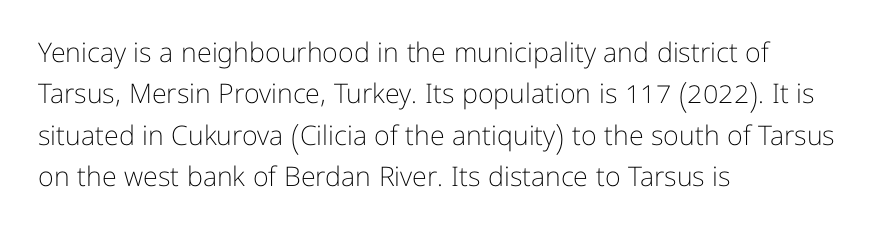
The image shows 27 px text type, upright; set left-aligned, normal line spacing (1.53x), normal letter spacing, not underlined.
